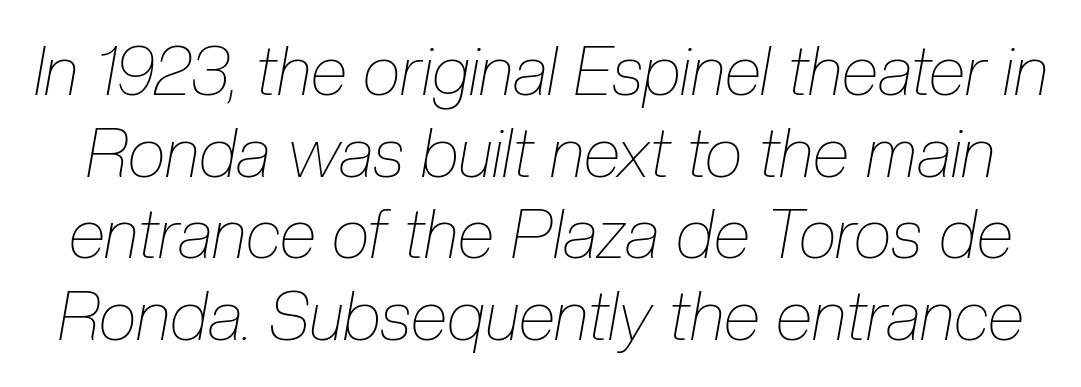
Here the glyphs are tracked normally, forming tight word shapes. The specimen omits any rule beneath the text block's lines. The passage shown is not bold in any degree. The passage shown is typed in a proportional face where columns would drift.
